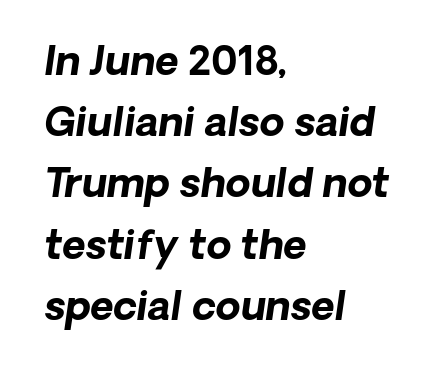
{"serif": "no", "bold": "yes", "weight": "bold", "width": "normal", "stroke_contrast": "low", "x_height": "medium", "monospaced": "no", "underline": "no", "align": "left", "line_spacing": "normal", "line_spacing_ratio": 1.53, "letter_spacing": "normal", "letter_spacing_em": 0.0, "glyph_px": 40}
